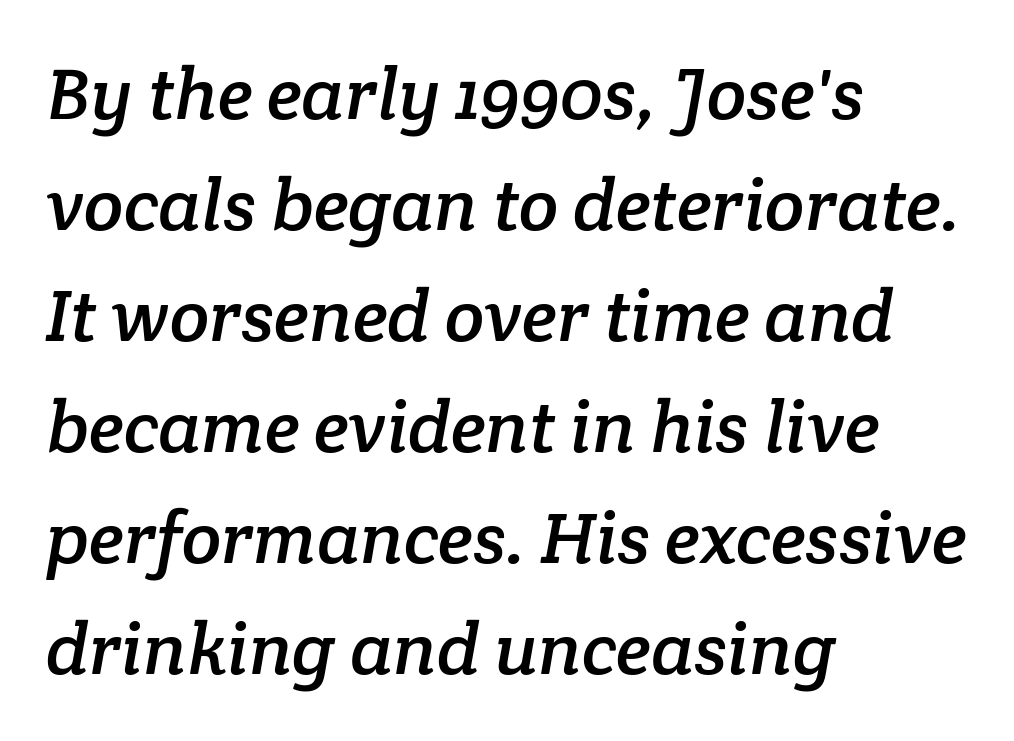
The image shows 73 px serif type; set left-aligned, normal line spacing (1.52x), normal letter spacing, not underlined; low stroke contrast and a medium x-height.
